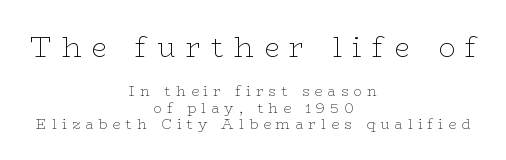
{"serif": "yes", "italic": "no", "bold": "no", "weight": "thin", "width": "wide", "stroke_contrast": "low", "x_height": "medium", "monospaced": "no", "underline": "no", "align": "center", "line_spacing_ratio": 1.17, "letter_spacing": "wide", "letter_spacing_em": 0.37, "larger_block": "first", "size_ratio": 2.0, "glyph_px": 28}
